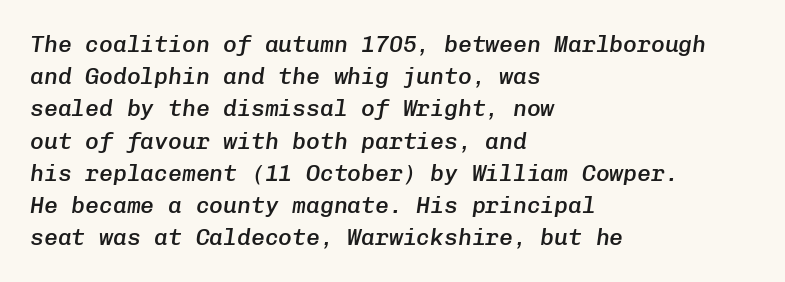
Q: Is the text bold? A: Semi-bold.
Q: Is the text italic (slanted)? A: Yes, it leans right by about 8 degrees.
Q: Is the text underlined? A: No.
Q: How is the paragraph aligned? A: Left-aligned.
Q: Is the spacing between letters normal or unusually wide? A: Normal.
Q: Is the spacing between lines tight, normal or loose? A: Normal.
